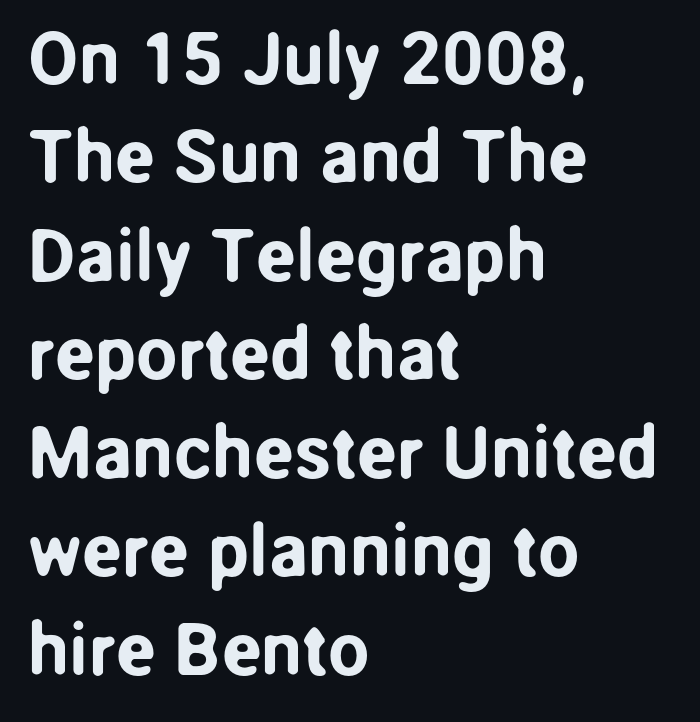
Think of a printed novel: that variable character pitch is what you see here. The font's upright variant was chosen for this text. Horizontally, the lines are justified to the leading edge only. Honestly, the letter spacing is just normal — you wouldn't notice it. The string is rendered with underlining switched off. The designer went with a sans here, leaving each stem footless.
